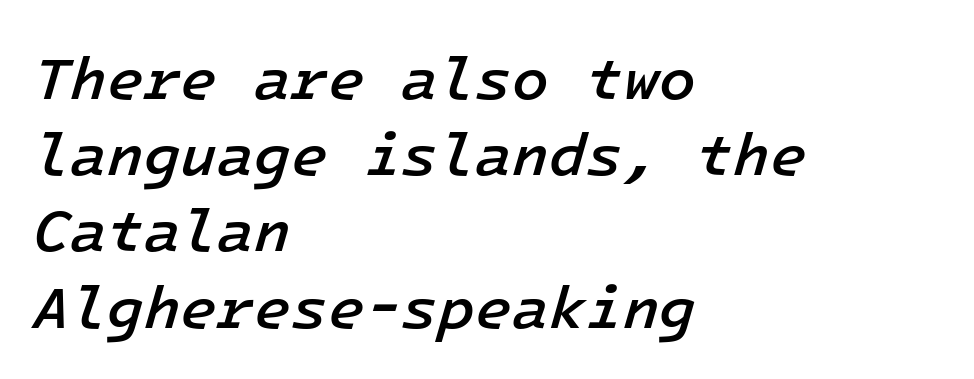
Emphasis by weight is partial: semibold. Looks like terminal output: every glyph gets an equal slot. Spacing between characters is what you'd get straight out of the box. Posture: slanted. Type without underlining.
